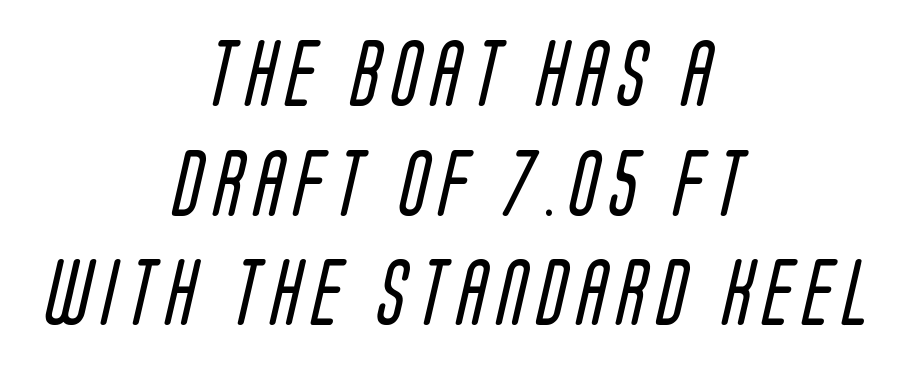
Q: Is the text bold? A: No.
Q: Is the typeface a serif or a sans-serif typeface? A: Sans-serif.
Q: Is the text underlined? A: No.
Q: How is the paragraph aligned? A: Centered.
Q: Is the spacing between lines tight, normal or loose? A: Normal.
Q: Width (condensed, normal, or wide)? A: Condensed.
Q: Stroke contrast? A: Low.
Q: x-height? A: Large.
Q: Monospaced? A: No.
